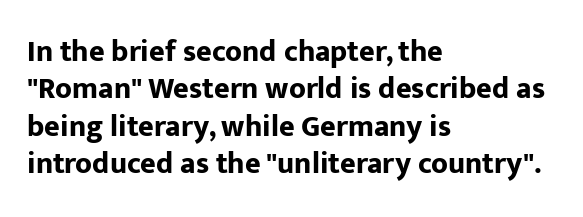
Q: Is the text bold? A: Yes.
Q: Is the text italic (slanted)? A: No, it is upright.
Q: Is the typeface a serif or a sans-serif typeface? A: Sans-serif.
Q: Is the text underlined? A: No.
Q: How is the paragraph aligned? A: Left-aligned.
Q: Is the spacing between letters normal or unusually wide? A: Normal.
Q: Is the spacing between lines tight, normal or loose? A: Normal.
Q: Width (condensed, normal, or wide)? A: Normal.
Q: Stroke contrast? A: Low.
Q: x-height? A: Medium.
Q: Monospaced? A: No.
